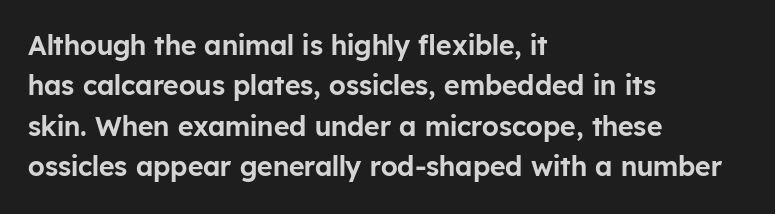
Q: Is the text italic (slanted)? A: No, it is upright.
Q: Is the text underlined? A: No.
Q: How is the paragraph aligned? A: Left-aligned.
Q: Is the spacing between letters normal or unusually wide? A: Normal.
Q: Is the spacing between lines tight, normal or loose? A: Normal.
